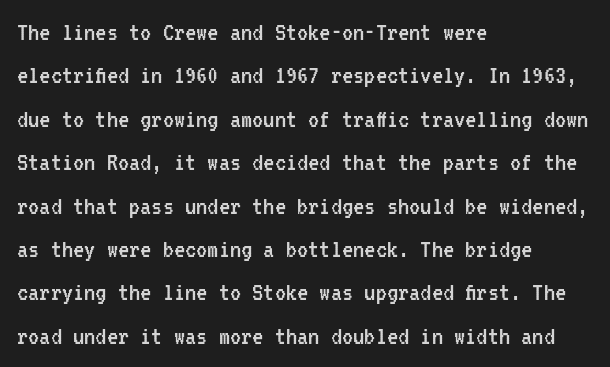
The image shows 28 px regular-weight, condensed sans-serif type, upright, monospaced; set left-aligned, normal line spacing (1.55x), normal letter spacing, not underlined; low stroke contrast and a medium x-height.
